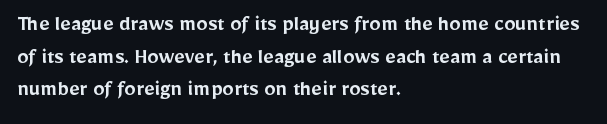
{"italic": "no", "bold": "semi", "underline": "no", "align": "left", "line_spacing": "normal", "line_spacing_ratio": 1.42, "letter_spacing": "normal", "letter_spacing_em": 0.0, "glyph_px": 23}
